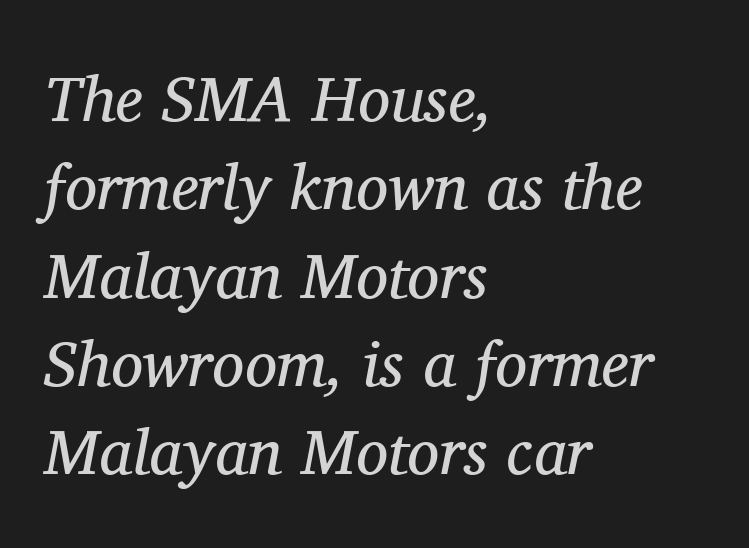
Q: Is the text bold? A: No.
Q: Is the text italic (slanted)? A: Yes, it leans right by about 11 degrees.
Q: Is the typeface a serif or a sans-serif typeface? A: Serif.
Q: Is the text underlined? A: No.
Q: How is the paragraph aligned? A: Left-aligned.
Q: Is the spacing between letters normal or unusually wide? A: Normal.
Q: Is the spacing between lines tight, normal or loose? A: Normal.
Q: Width (condensed, normal, or wide)? A: Normal.
Q: Stroke contrast? A: Medium.
Q: x-height? A: Medium.
Q: Monospaced? A: No.
